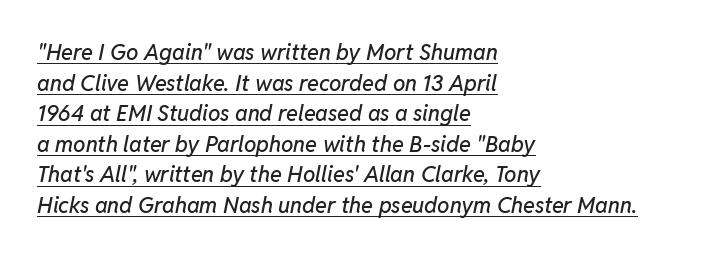
{"italic": "yes", "lean": "right", "slant_degrees": 11, "underline": "yes", "align": "left", "line_spacing": "normal", "line_spacing_ratio": 1.39, "letter_spacing": "normal", "letter_spacing_em": 0.0, "glyph_px": 22}
